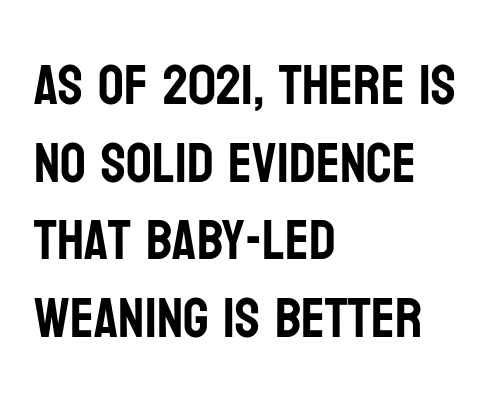
{"serif": "no", "italic": "no", "width": "condensed", "stroke_contrast": "low", "x_height": "large", "monospaced": "no", "underline": "no", "align": "left", "line_spacing": "normal", "line_spacing_ratio": 1.36, "letter_spacing": "normal", "letter_spacing_em": 0.0, "glyph_px": 57}
